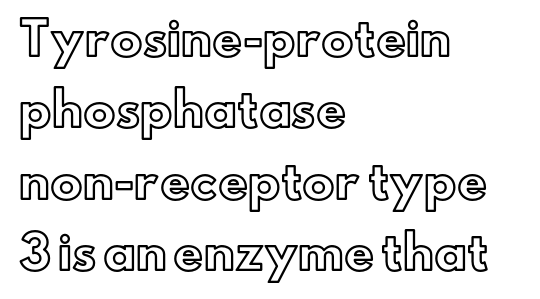
{"italic": "no", "width": "normal", "x_height": "small", "monospaced": "no", "underline": "no", "align": "left", "line_spacing": "normal", "line_spacing_ratio": 1.55, "letter_spacing": "normal", "letter_spacing_em": 0.0, "glyph_px": 46}
